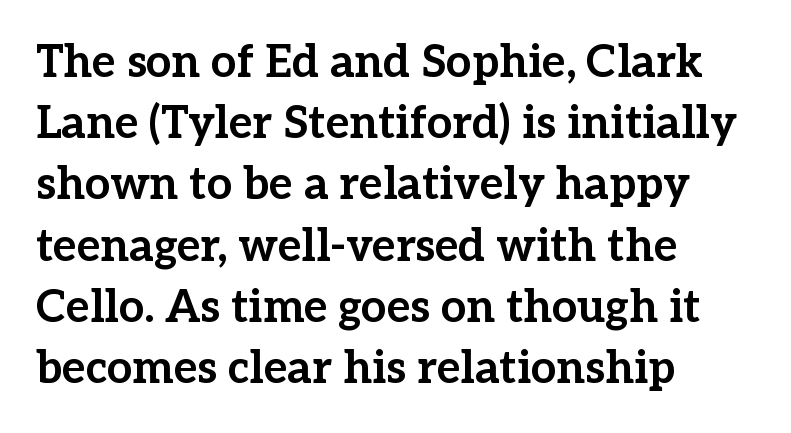
The typesetter chose a ragged-right arrangement here. Characters follow at the spacing the type designer built in. On the weight axis this lands at bold, roughly 700. You could not count columns in this text — the font is proportionally spaced. The zone under the glyphs is completely vacant. Regular leading.
